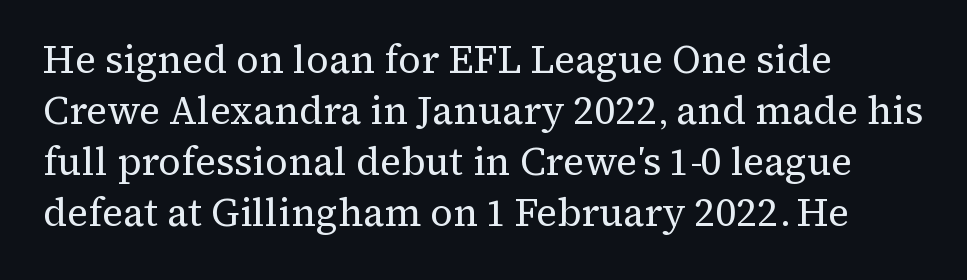
The image shows 39 px regular-weight serif type, upright; set left-aligned, normal line spacing (1.31x), normal letter spacing, not underlined; medium stroke contrast and a medium x-height.
